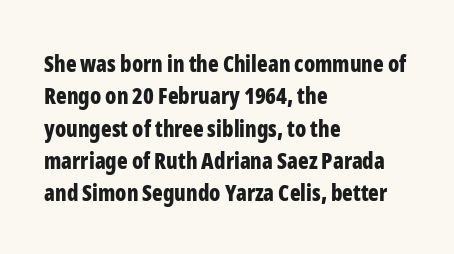
{"italic": "no", "bold": "yes", "underline": "no", "align": "left", "line_spacing": "normal", "line_spacing_ratio": 1.47, "letter_spacing": "normal", "letter_spacing_em": 0.0, "glyph_px": 22}
